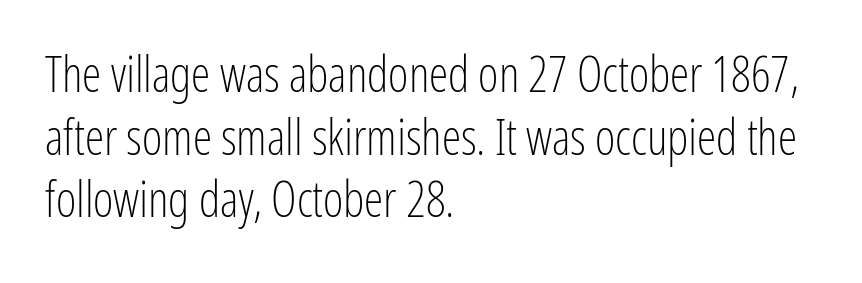
The image shows 49 px light, condensed sans-serif type, upright; set left-aligned, normal line spacing (1.28x), normal letter spacing, not underlined; low stroke contrast and a medium x-height.
